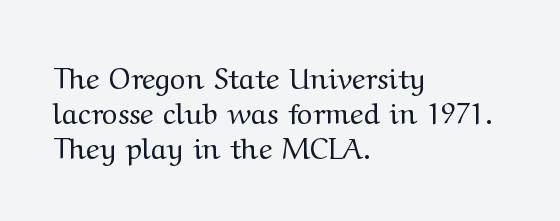
Is the stroke heavy? The answer is a plain regular-or-lighter. In terms of letterspacing, this is plain default setting. The lettering holds an erect, upright posture throughout. Alignment: flush left. Font category for this specimen: serif. Each letter keeps its own natural width here, so spacing adapts to shape.
